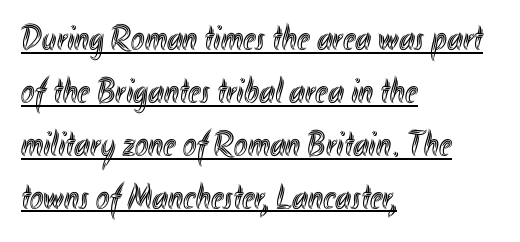
The image shows 36 px condensed type; set left-aligned, normal line spacing (1.47x), normal letter spacing, underlined; a small x-height.
